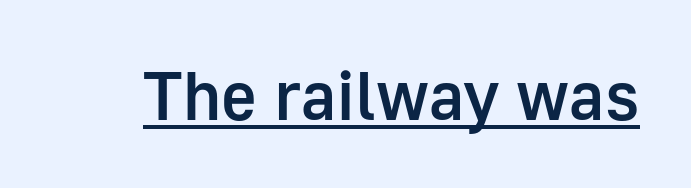
Q: Is the text bold? A: Semi-bold.
Q: Is the text italic (slanted)? A: No, it is upright.
Q: Is the typeface a serif or a sans-serif typeface? A: Sans-serif.
Q: Is the text underlined? A: Yes.
Q: Is the spacing between letters normal or unusually wide? A: Normal.
Q: Width (condensed, normal, or wide)? A: Normal.
Q: Stroke contrast? A: Low.
Q: x-height? A: Medium.
Q: Monospaced? A: No.
